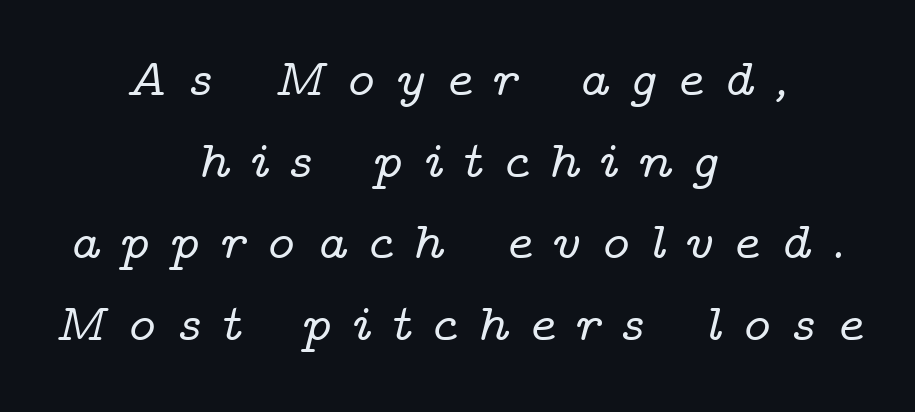
The passage shown has open, widely tracked lettering throughout. In terms of leading, this rendering sits right in the middle. Bare-footed words on every line. Note the varied advance widths — an 'i' is clearly narrower than an 'm'.
